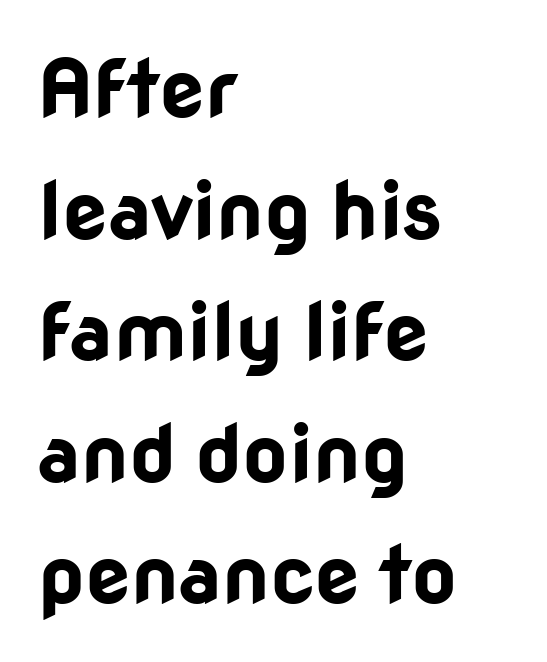
Descender tails drop into unmarked territory. The passage shown is emphatically bold. The leading is moderate, giving the passage an even texture. These lines stack with their left ends in a neat column.
